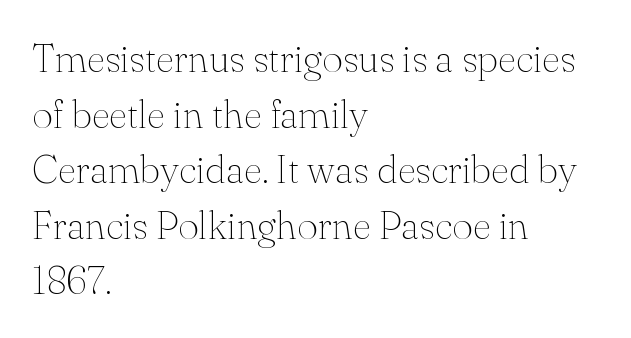
{"serif": "yes", "italic": "no", "bold": "no", "weight": "thin", "width": "normal", "stroke_contrast": "medium", "x_height": "small", "monospaced": "no", "underline": "no", "align": "left", "line_spacing": "normal", "line_spacing_ratio": 1.39, "letter_spacing": "normal", "letter_spacing_em": 0.0, "glyph_px": 40}
